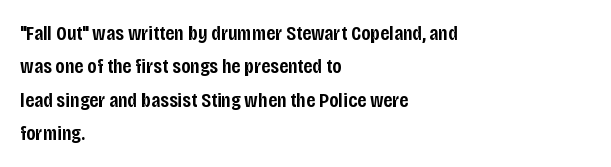
Typographic density is moderately raised because the face is semibold. Letter spacing: default. Vertically, the passage feels balanced, rows spaced as you'd expect. In terms of posture, this sample is upright. These lines stack with their left ends in a neat column.
